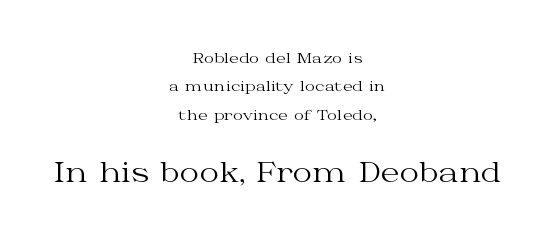
Q: Is the text bold? A: No.
Q: Is the text italic (slanted)? A: No, it is upright.
Q: Is the text underlined? A: No.
Q: How is the paragraph aligned? A: Centered.
Q: Is the spacing between letters normal or unusually wide? A: Normal.
Q: Is the spacing between lines tight, normal or loose? A: Loose.
Q: Which block of text is set in a larger size, the first (top) or the second (bottom)? A: The second (bottom) one.
